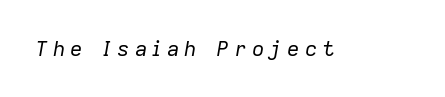
{"italic": "yes", "lean": "right", "slant_degrees": 9, "bold": "no", "underline": "no", "letter_spacing": "wide", "letter_spacing_em": 0.24, "glyph_px": 21}
